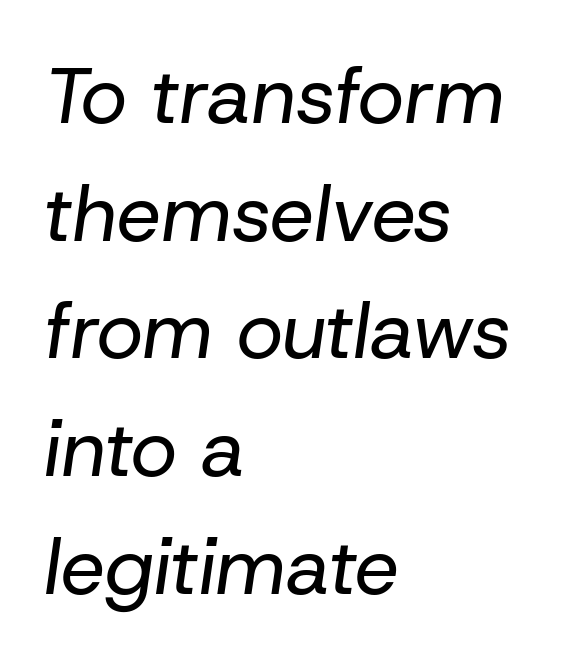
{"italic": "yes", "lean": "right", "slant_degrees": 8, "bold": "no", "weight": "regular", "width": "normal", "stroke_contrast": "low", "x_height": "medium", "monospaced": "no", "underline": "no", "align": "left", "line_spacing": "normal", "line_spacing_ratio": 1.49, "letter_spacing": "normal", "letter_spacing_em": 0.0, "glyph_px": 79}
